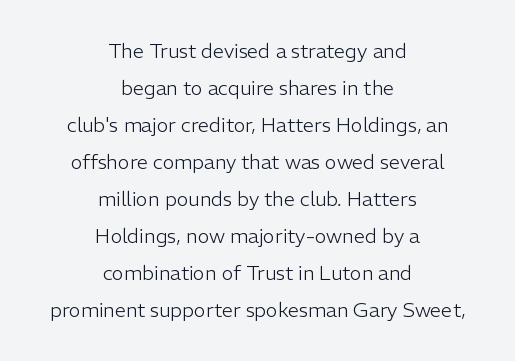
Q: Is the text bold? A: No.
Q: Is the text italic (slanted)? A: No, it is upright.
Q: Is the text underlined? A: No.
Q: How is the paragraph aligned? A: Centered.
Q: Is the spacing between letters normal or unusually wide? A: Normal.
